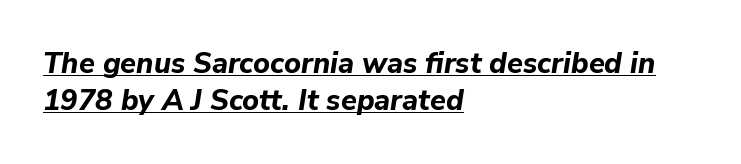
Looking at the ascenders, they clearly lean. Tracking here is standard; glyphs follow each other at the usual distance. This is underlined copy, the kind a proofreader might mark for attention. Vertically, the passage feels balanced, rows spaced as you'd expect. Typesetter's note: full bold, strokes at maximum text heaviness.
